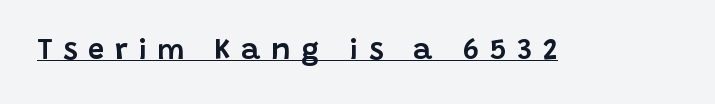
Q: Is the text italic (slanted)? A: No, it is upright.
Q: Is the typeface a serif or a sans-serif typeface? A: Sans-serif.
Q: Is the text underlined? A: Yes.
Q: Is the spacing between letters normal or unusually wide? A: Unusually wide.
Q: Width (condensed, normal, or wide)? A: Normal.
Q: Stroke contrast? A: Low.
Q: x-height? A: Large.
Q: Monospaced? A: No.
